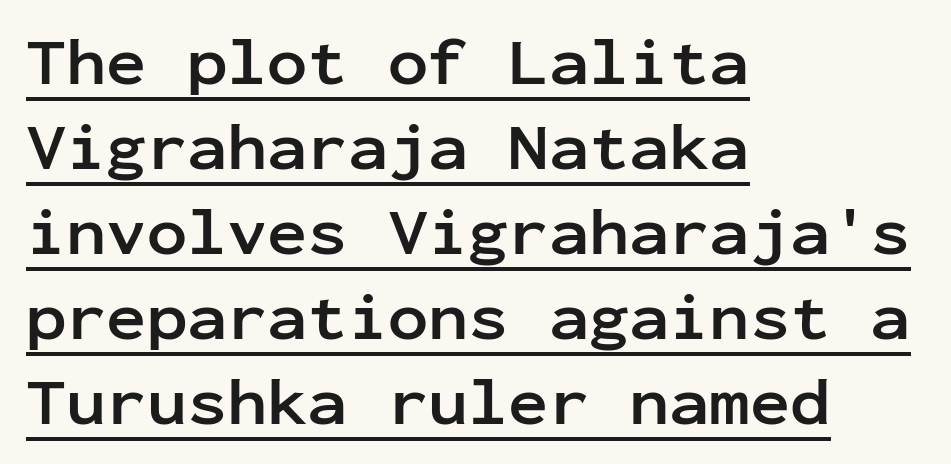
The typesetter chose a ragged-right arrangement here. The string is rendered with underlining switched on. Interline gaps are of average width in this sample. Nope, no serifs anywhere on these letters.
